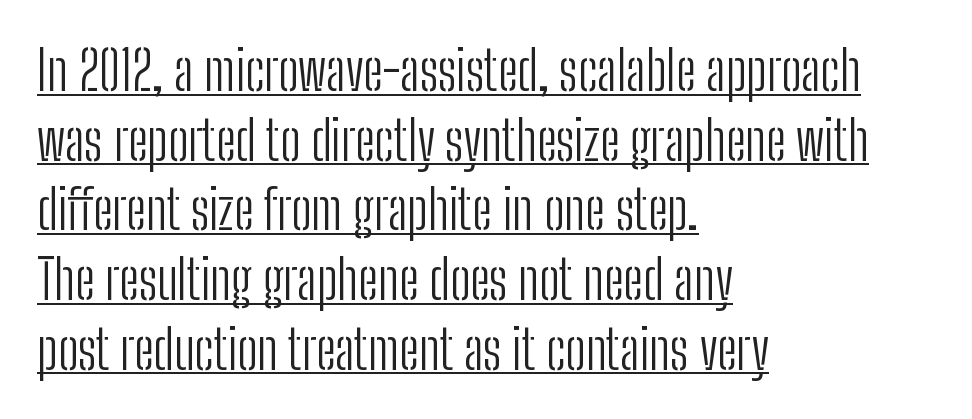
The image shows 54 px light, condensed sans-serif type, upright; set left-aligned, normal line spacing (1.29x), normal letter spacing, underlined; low stroke contrast and a medium x-height.
